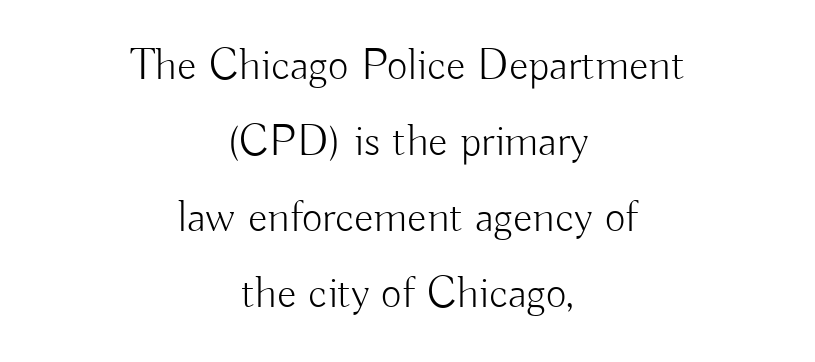
{"serif": "no", "italic": "no", "bold": "no", "weight": "light", "width": "normal", "stroke_contrast": "low", "x_height": "small", "monospaced": "no", "underline": "no", "align": "center", "line_spacing": "normal", "line_spacing_ratio": 1.69, "letter_spacing": "normal", "letter_spacing_em": 0.0, "glyph_px": 45}
